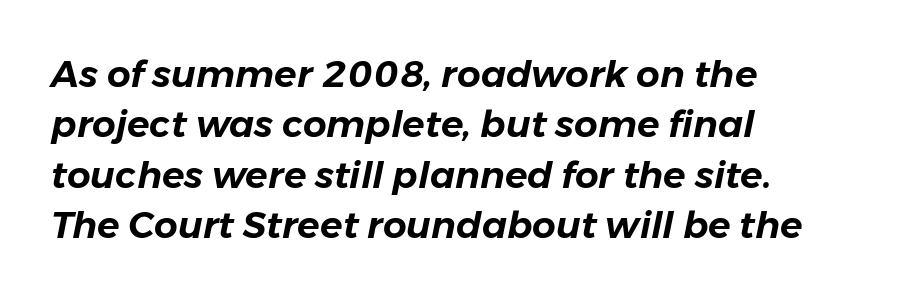
Q: Is the text italic (slanted)? A: Yes, it leans right by about 11 degrees.
Q: Is the text underlined? A: No.
Q: How is the paragraph aligned? A: Left-aligned.
Q: Is the spacing between letters normal or unusually wide? A: Normal.
Q: Is the spacing between lines tight, normal or loose? A: Normal.
Q: Width (condensed, normal, or wide)? A: Normal.
Q: Stroke contrast? A: Low.
Q: x-height? A: Medium.
Q: Monospaced? A: No.
